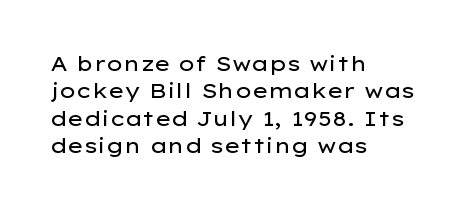
Reading down the block, your eye returns to a fixed left position each line. The weight tops out at a normal text grade. Interline gaps are of average width in this sample. The letters sit at their default tracking, neither squeezed nor spread.
